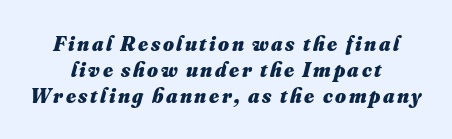
The image shows 21 px bold type; set centered, line spacing 1.23x, not underlined.
